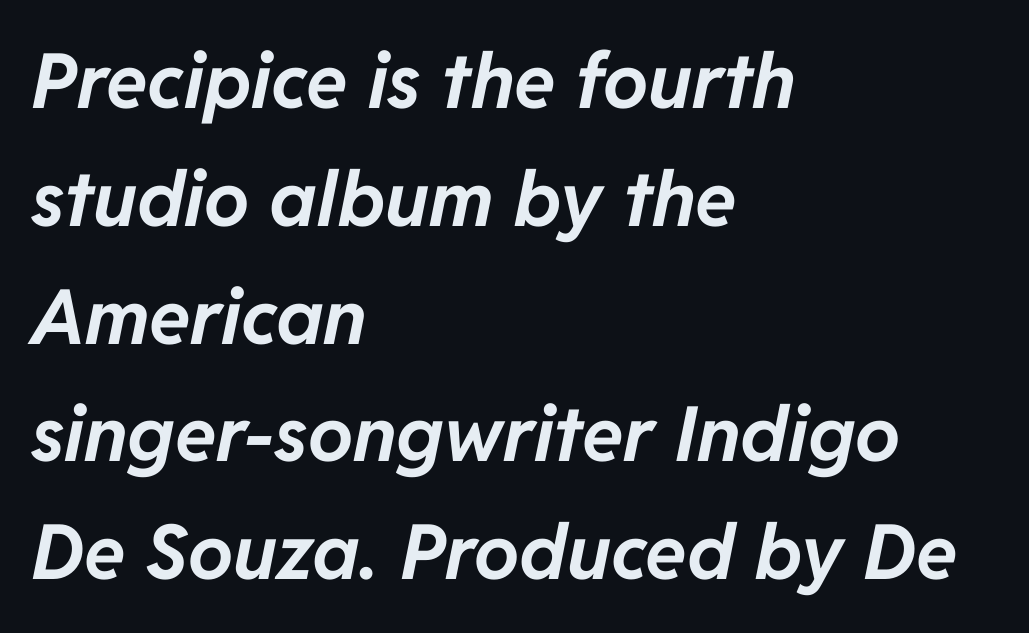
A full-strength bold gives these letters their thick strokes. Teacher's note: observe the even left margin — that is flush-left alignment. Rows of type keep a routine distance in the vertical direction. There's an unmistakable incline to the writing here. The string is rendered with underlining switched off. In terms of letterspacing, this is plain default setting.
